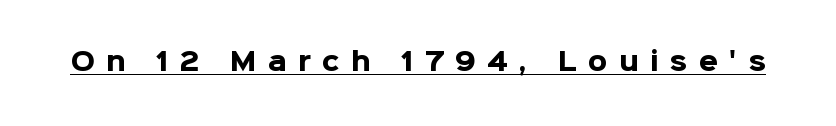
Q: Is the text bold? A: Yes.
Q: Is the text italic (slanted)? A: No, it is upright.
Q: Is the text underlined? A: Yes.
Q: Is the spacing between letters normal or unusually wide? A: Unusually wide.
